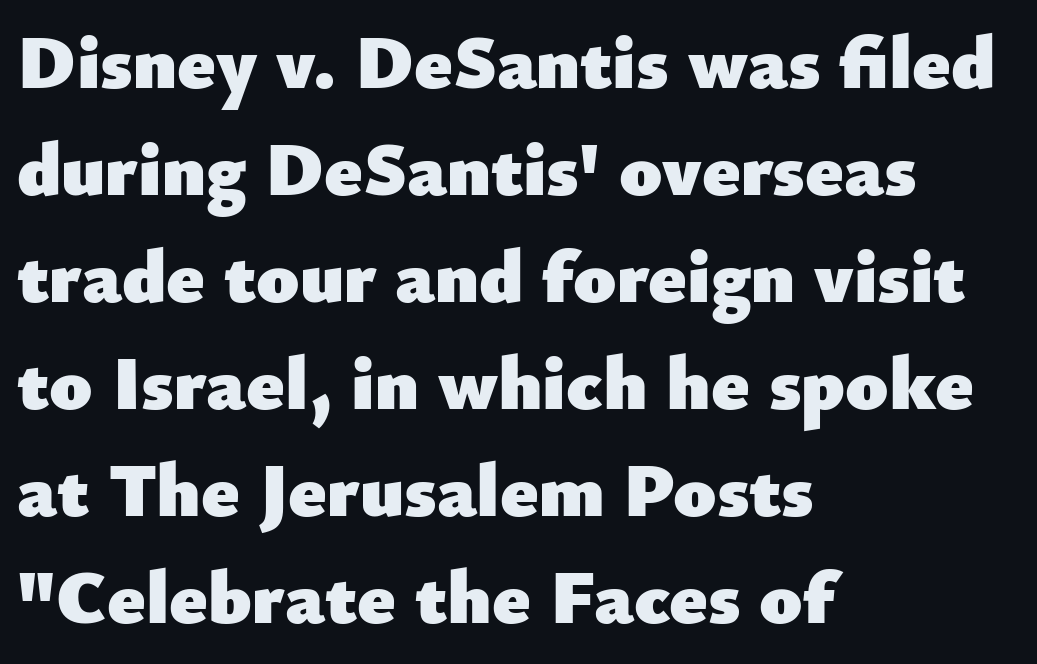
{"serif": "no", "italic": "no", "bold": "yes", "weight": "heavy", "width": "normal", "stroke_contrast": "low", "x_height": "small", "monospaced": "no", "underline": "no", "align": "left", "line_spacing": "normal", "line_spacing_ratio": 1.39, "letter_spacing": "normal", "letter_spacing_em": 0.0, "glyph_px": 77}
